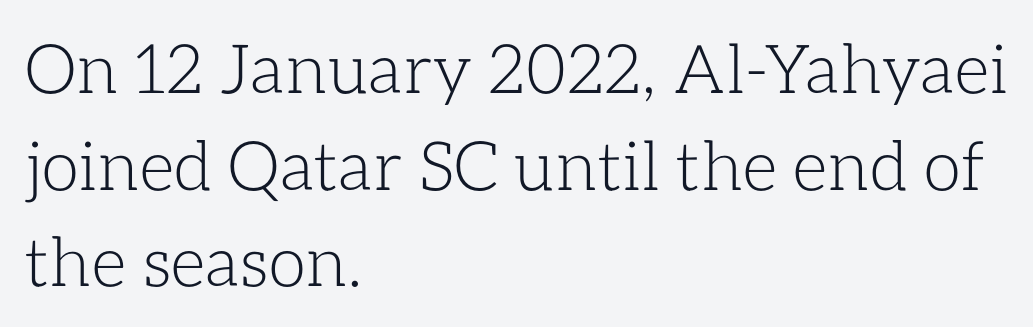
The image shows 68 px light type, upright; set left-aligned, normal line spacing (1.42x), normal letter spacing, not underlined; low stroke contrast and a medium x-height.
